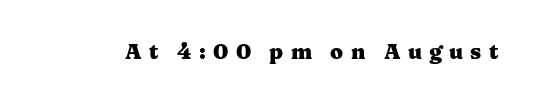
Plain, unruled lines of type. The face used here is rendered with a markedly widened letterfit. You can tell it's not italic because the verticals are truly vertical. Stroke thickness is high; the sample reads as a true bold.
